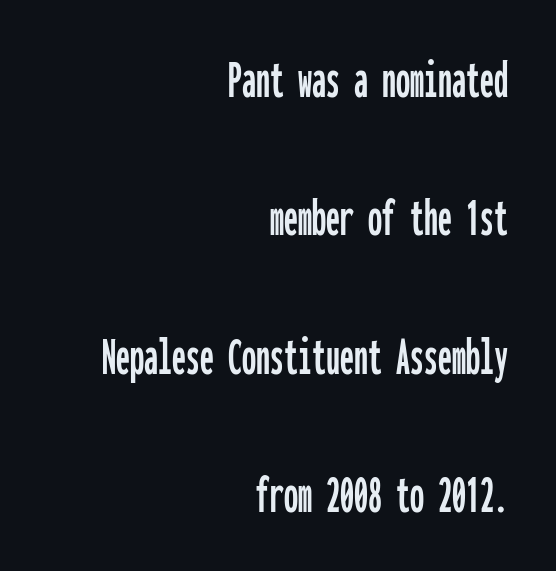
Horizontally, the lines are justified to the trailing edge only. Serifs: no, the terminals of the letterforms are clean. A clean baseline with only descenders dipping below it. The designer dialed line spacing up above the default.
